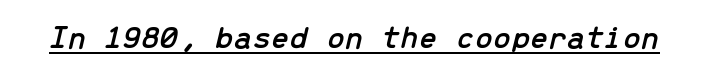
Q: Is the text italic (slanted)? A: Yes, it leans right by about 13 degrees.
Q: Is the text underlined? A: Yes.
Q: Is the spacing between letters normal or unusually wide? A: Normal.
Q: Width (condensed, normal, or wide)? A: Normal.
Q: Stroke contrast? A: Low.
Q: x-height? A: Medium.
Q: Monospaced? A: Yes.
